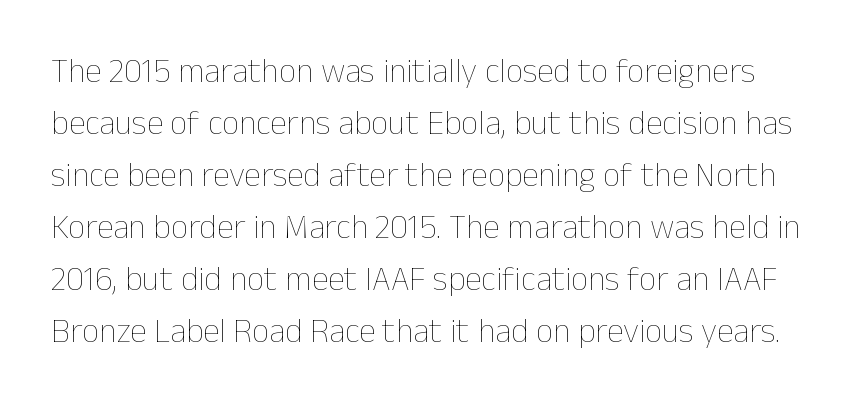
Stems here are at most as thick as an everyday book face. The passage shown is not underscored anywhere. The letters advance in unequal steps, a hallmark of proportional type. The rendering uses a moderate line-height, typical for paragraphs.
